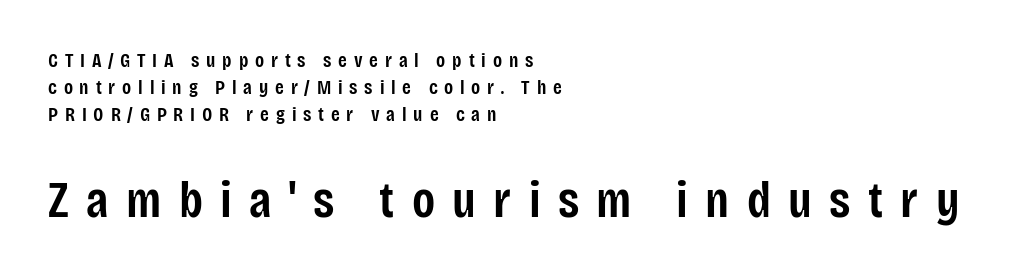
{"serif": "no", "italic": "no", "bold": "semi", "weight": "semibold", "width": "condensed", "stroke_contrast": "low", "x_height": "large", "monospaced": "no", "underline": "no", "align": "left", "line_spacing": "normal", "line_spacing_ratio": 1.34, "letter_spacing": "wide", "letter_spacing_em": 0.34, "larger_block": "second", "size_ratio": 2.55, "glyph_px": 51}
